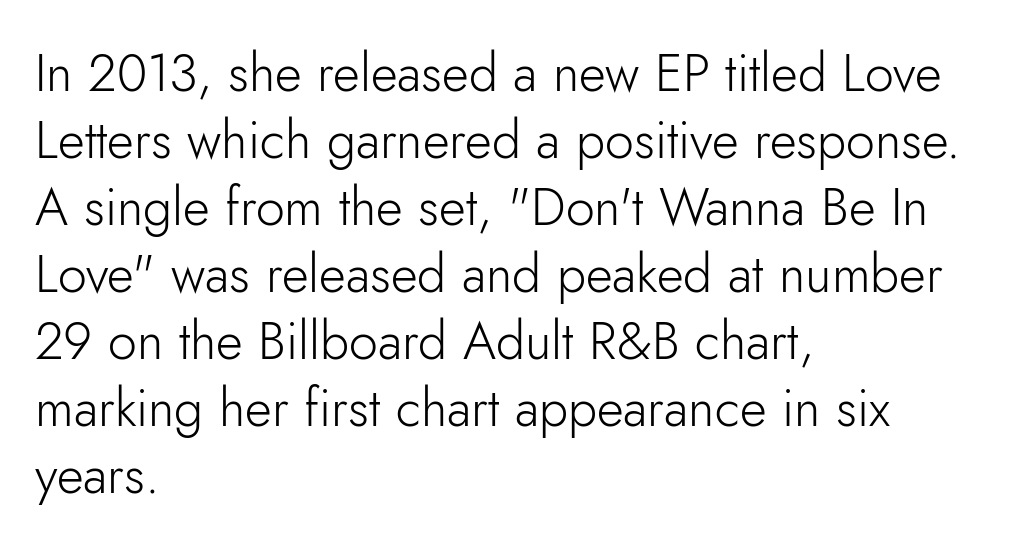
Q: Is the text bold? A: No.
Q: Is the text italic (slanted)? A: No, it is upright.
Q: Is the typeface a serif or a sans-serif typeface? A: Sans-serif.
Q: Is the text underlined? A: No.
Q: How is the paragraph aligned? A: Left-aligned.
Q: Is the spacing between letters normal or unusually wide? A: Normal.
Q: Is the spacing between lines tight, normal or loose? A: Normal.
Q: Width (condensed, normal, or wide)? A: Normal.
Q: Stroke contrast? A: Low.
Q: x-height? A: Small.
Q: Monospaced? A: No.
